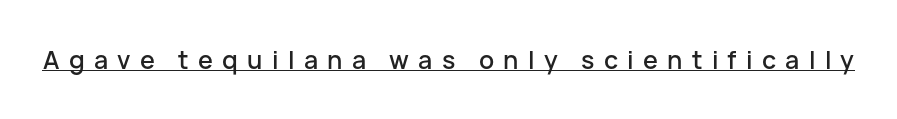
{"italic": "no", "underline": "yes", "letter_spacing": "wide", "letter_spacing_em": 0.37, "glyph_px": 25}
